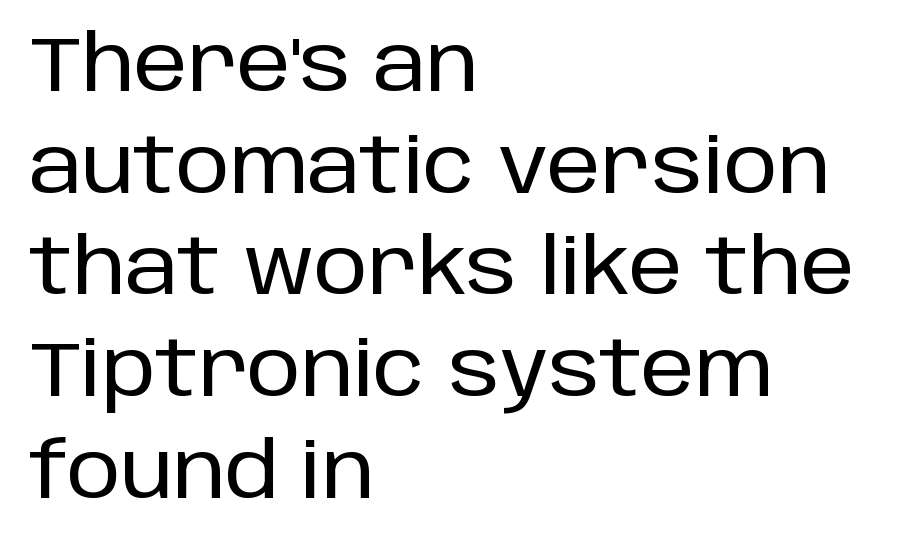
{"serif": "no", "italic": "no", "width": "normal", "stroke_contrast": "low", "x_height": "large", "monospaced": "no", "underline": "no", "align": "left", "line_spacing": "normal", "line_spacing_ratio": 1.32, "letter_spacing": "normal", "letter_spacing_em": 0.0, "glyph_px": 77}
